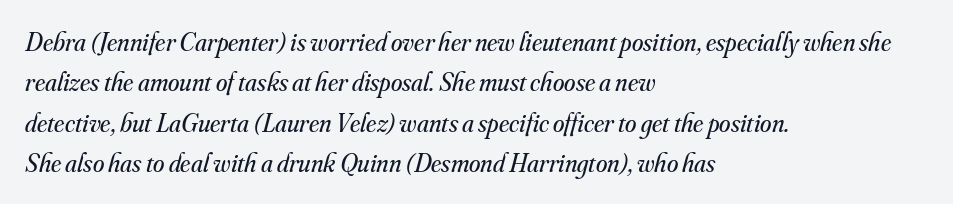
The image shows 26 px text type, italic (leaning right); set left-aligned, normal line spacing (1.55x), normal letter spacing, not underlined.
